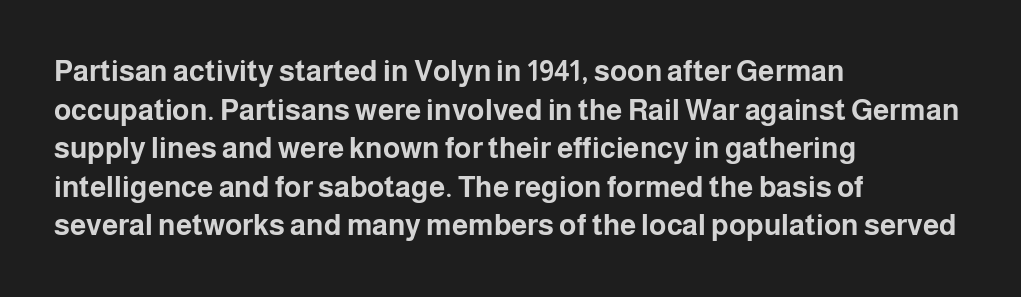
Words appear dense and cohesive because spacing is normal. Vertical strokes here are truly vertical. This is heavy type, rendered in bold. Proportional: the letters do not fall into vertical columns. The type family on display is of the sans-serif kind.
